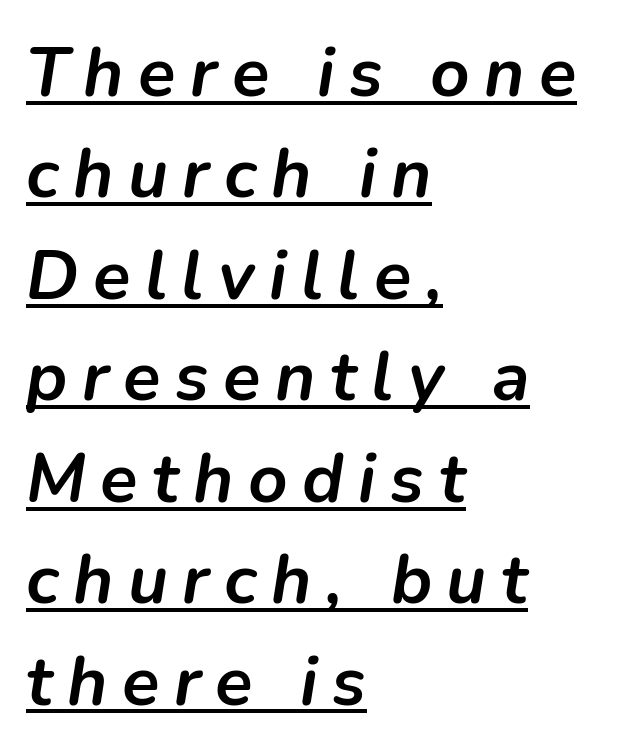
Proportional: the letters do not fall into vertical columns. The compositor pushed each line to the left boundary. Decoration check: the copy is underlined. This is oblique type, the kind used for emphasis or titles. In terms of letterspacing, this is a distinctly airy, spread setting. A full-strength bold gives these letters their thick strokes.
